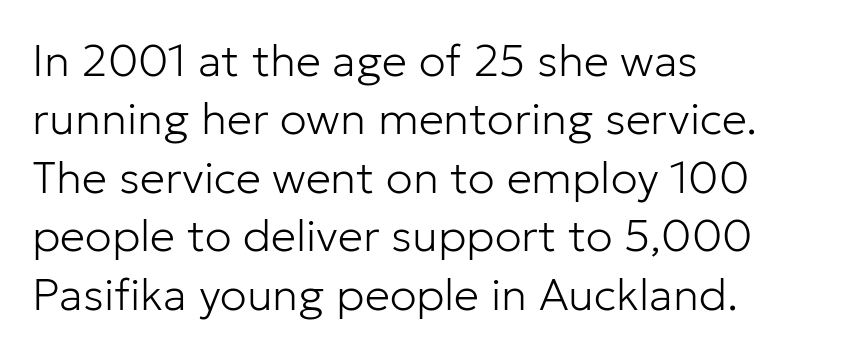
Q: Is the text bold? A: No.
Q: Is the text italic (slanted)? A: No, it is upright.
Q: Is the typeface a serif or a sans-serif typeface? A: Sans-serif.
Q: Is the text underlined? A: No.
Q: How is the paragraph aligned? A: Left-aligned.
Q: Is the spacing between letters normal or unusually wide? A: Normal.
Q: Is the spacing between lines tight, normal or loose? A: Normal.
Q: Width (condensed, normal, or wide)? A: Normal.
Q: Stroke contrast? A: Low.
Q: x-height? A: Medium.
Q: Monospaced? A: No.
